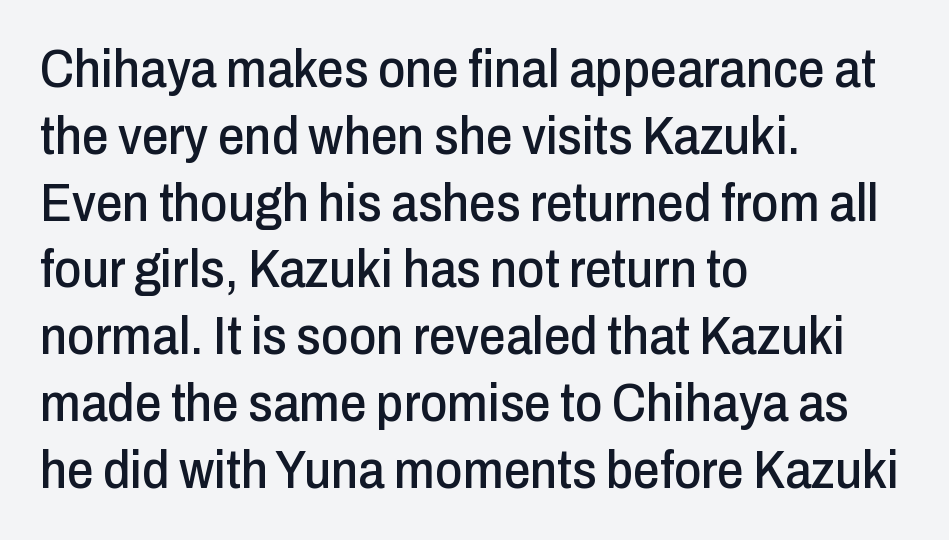
The image shows 53 px condensed sans-serif type, upright; set left-aligned, normal line spacing (1.26x), normal letter spacing, not underlined; low stroke contrast and a medium x-height.
